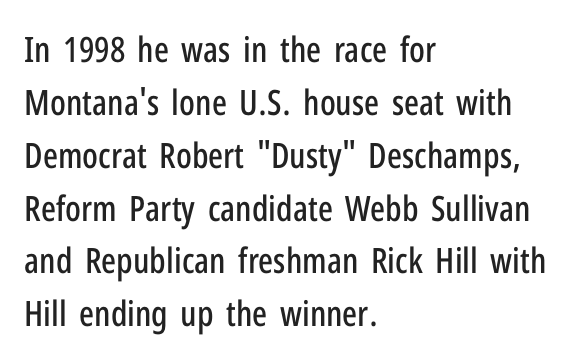
The image shows 35 px condensed sans-serif type, upright; set left-aligned, normal line spacing (1.51x), normal letter spacing, not underlined; low stroke contrast and a medium x-height.
